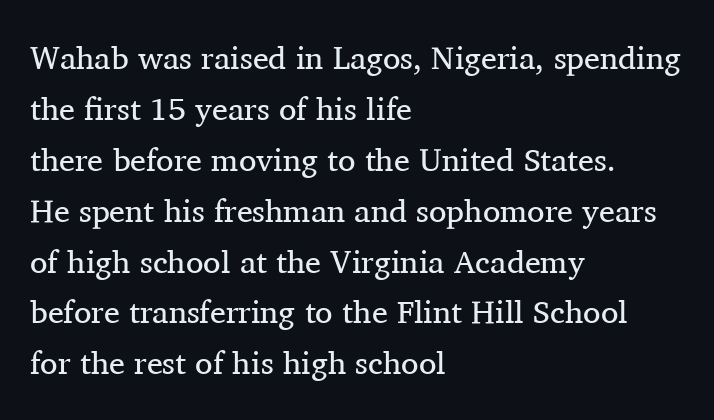
{"serif": "yes", "italic": "no", "bold": "no", "weight": "regular", "width": "normal", "stroke_contrast": "medium", "x_height": "medium", "monospaced": "no", "underline": "no", "align": "left", "line_spacing": "normal", "line_spacing_ratio": 1.59, "letter_spacing": "normal", "letter_spacing_em": 0.0, "glyph_px": 32}
